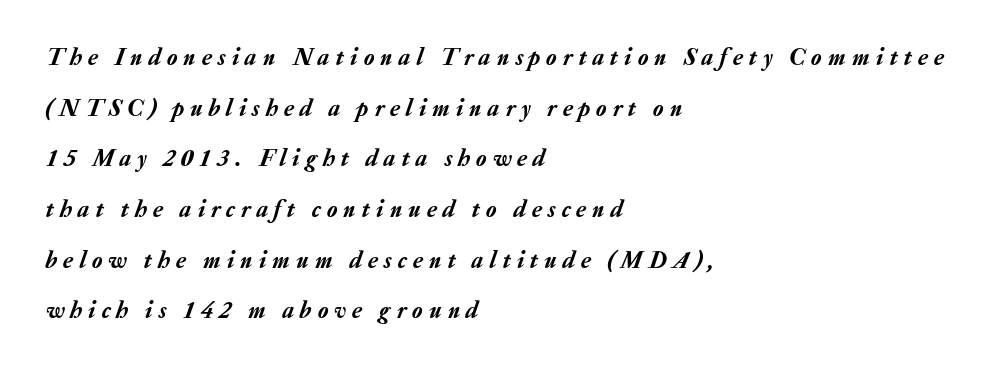
The image shows 24 px text type, italic (leaning right); set left-aligned, loose line spacing (2.11x), unusually wide letter spacing (+0.26 em), not underlined.
